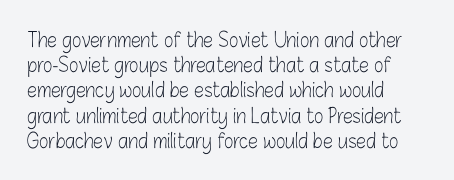
Q: Is the text bold? A: No.
Q: Is the text italic (slanted)? A: No, it is upright.
Q: Is the text underlined? A: No.
Q: How is the paragraph aligned? A: Left-aligned.
Q: Is the spacing between letters normal or unusually wide? A: Normal.
Q: Is the spacing between lines tight, normal or loose? A: Normal.
